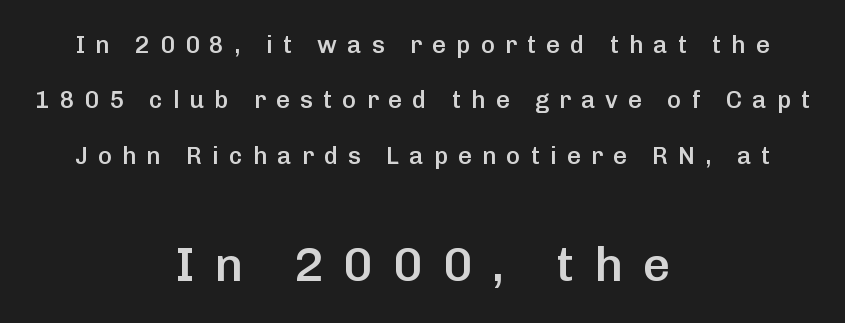
As a designer I'd log this as weight 600, semibold. Posture: vertical. Is this a fixed-width face? No — the glyphs have proportional, varying widths. Caption: expanded tracking, letters set apart. Alignment: centered. Two sizes are in play, and the larger belongs to the second block.
